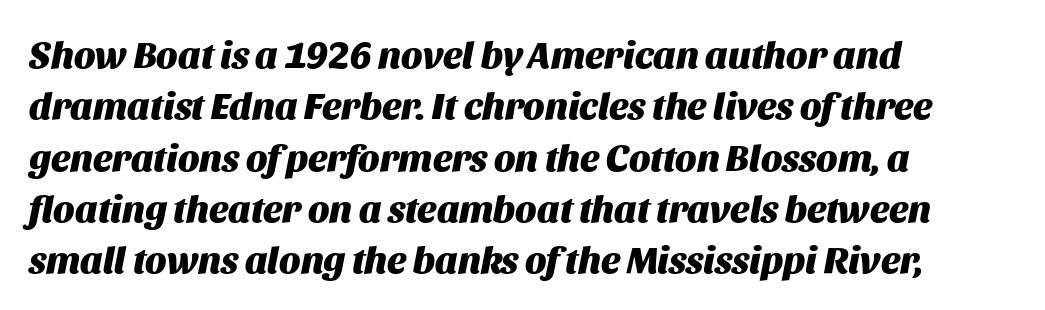
{"italic": "yes", "lean": "right", "slant_degrees": 11, "bold": "yes", "weight": "heavy", "width": "normal", "stroke_contrast": "medium", "x_height": "large", "monospaced": "no", "underline": "no", "align": "left", "line_spacing": "normal", "line_spacing_ratio": 1.35, "letter_spacing": "normal", "letter_spacing_em": 0.0, "glyph_px": 38}
